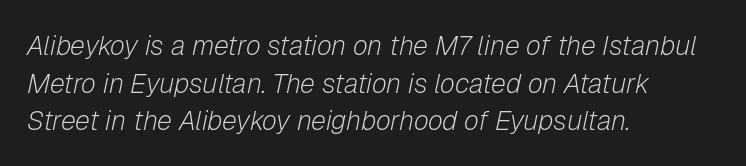
Q: Is the text bold? A: No.
Q: Is the text italic (slanted)? A: Yes, it leans right by about 12 degrees.
Q: Is the text underlined? A: No.
Q: How is the paragraph aligned? A: Left-aligned.
Q: Is the spacing between letters normal or unusually wide? A: Normal.
Q: Is the spacing between lines tight, normal or loose? A: Normal.
